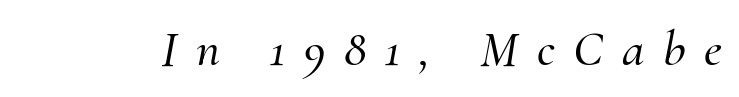
Q: Is the text italic (slanted)? A: Yes, it leans right by about 10 degrees.
Q: Is the typeface a serif or a sans-serif typeface? A: Serif.
Q: Is the text underlined? A: No.
Q: Is the spacing between letters normal or unusually wide? A: Unusually wide.
Q: Width (condensed, normal, or wide)? A: Normal.
Q: Stroke contrast? A: Medium.
Q: x-height? A: Small.
Q: Monospaced? A: No.
